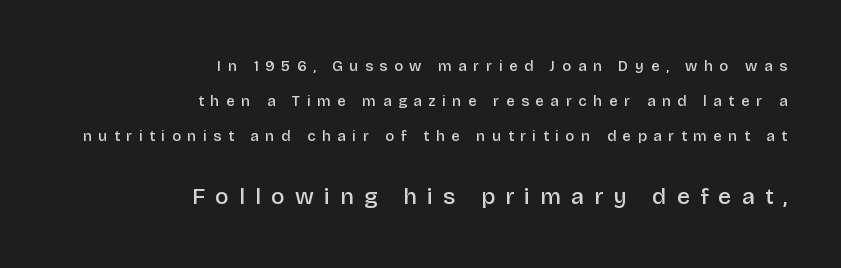
The line-height multiplier appears high, well above default. Anything drawn beneath the words? Only blank space. Substantial extra tracking has been applied to these lines. Which margin do the lines hug? The right one — the left edge is uneven.
